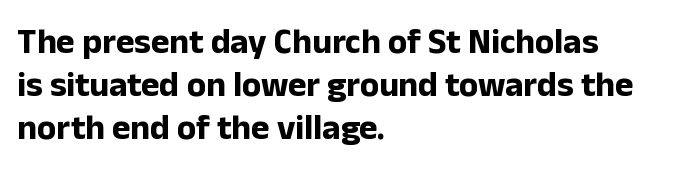
Q: Is the text bold? A: Yes.
Q: Is the text italic (slanted)? A: No, it is upright.
Q: Is the typeface a serif or a sans-serif typeface? A: Sans-serif.
Q: Is the text underlined? A: No.
Q: How is the paragraph aligned? A: Left-aligned.
Q: Is the spacing between letters normal or unusually wide? A: Normal.
Q: Width (condensed, normal, or wide)? A: Normal.
Q: Stroke contrast? A: Low.
Q: x-height? A: Medium.
Q: Monospaced? A: No.
